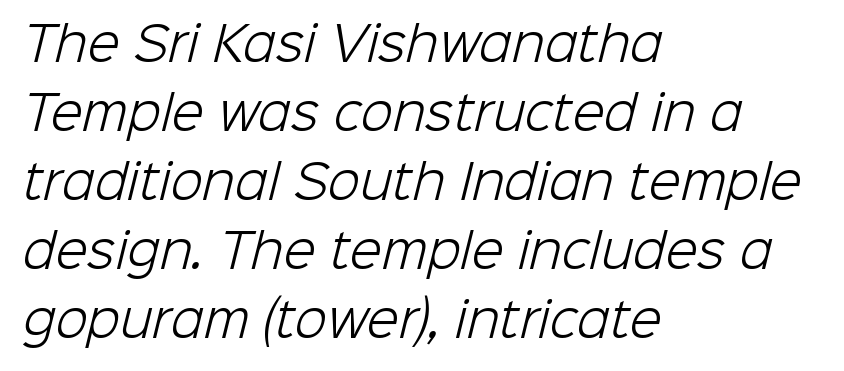
The image shows 47 px light sans-serif type; set left-aligned, normal line spacing (1.47x), normal letter spacing, not underlined; low stroke contrast and a medium x-height.
